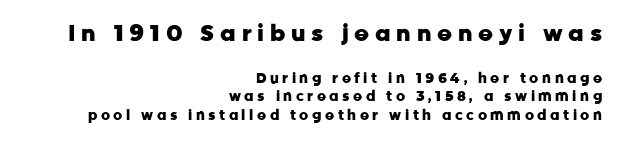
The space between consecutive lines is moderate. Style check: upright. Clear beneath every line of the passage. Between one letter and the next there's a generous, obvious gap.
